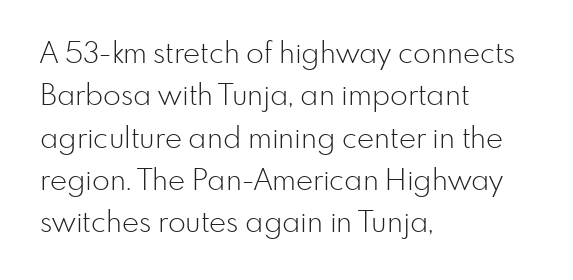
The image shows 29 px light sans-serif type, upright; set left-aligned, normal line spacing (1.46x), normal letter spacing, not underlined; low stroke contrast and a small x-height.
